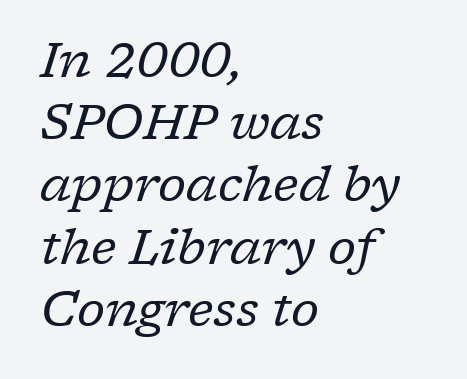
Q: Is the text bold? A: No.
Q: Is the text italic (slanted)? A: Yes, it leans right by about 17 degrees.
Q: Is the typeface a serif or a sans-serif typeface? A: Serif.
Q: Is the text underlined? A: No.
Q: How is the paragraph aligned? A: Left-aligned.
Q: Is the spacing between letters normal or unusually wide? A: Normal.
Q: Is the spacing between lines tight, normal or loose? A: Normal.
Q: Width (condensed, normal, or wide)? A: Normal.
Q: Stroke contrast? A: Low.
Q: x-height? A: Medium.
Q: Monospaced? A: No.
